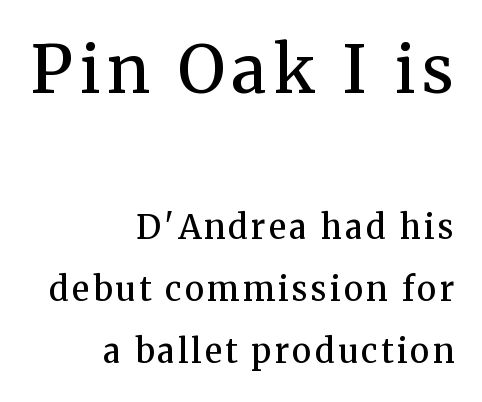
The image shows 66 px semibold serif type, upright; set right-aligned, line spacing 1.89x, not underlined; the first (top) block is 2.0x larger; medium stroke contrast and a medium x-height.
